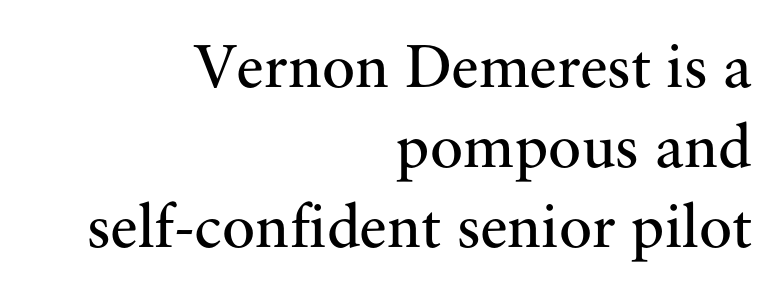
{"serif": "yes", "italic": "no", "bold": "no", "weight": "regular", "width": "normal", "stroke_contrast": "medium", "x_height": "small", "monospaced": "no", "underline": "no", "align": "right", "line_spacing": "normal", "line_spacing_ratio": 1.29, "letter_spacing": "normal", "letter_spacing_em": 0.0, "glyph_px": 62}
